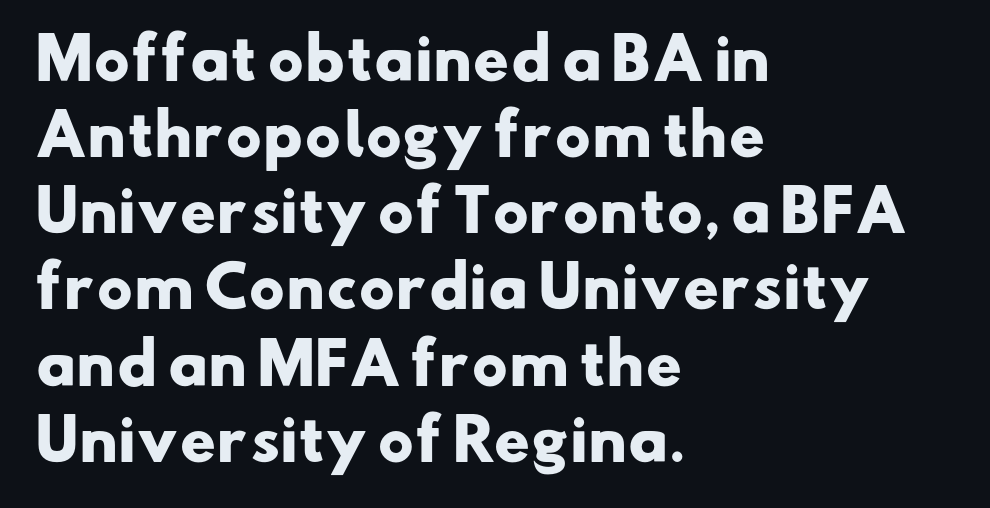
Q: Is the text bold? A: Yes.
Q: Is the typeface a serif or a sans-serif typeface? A: Sans-serif.
Q: Is the text underlined? A: No.
Q: How is the paragraph aligned? A: Left-aligned.
Q: Is the spacing between letters normal or unusually wide? A: Normal.
Q: Is the spacing between lines tight, normal or loose? A: Normal.
Q: Width (condensed, normal, or wide)? A: Wide.
Q: Stroke contrast? A: Low.
Q: x-height? A: Small.
Q: Monospaced? A: No.
